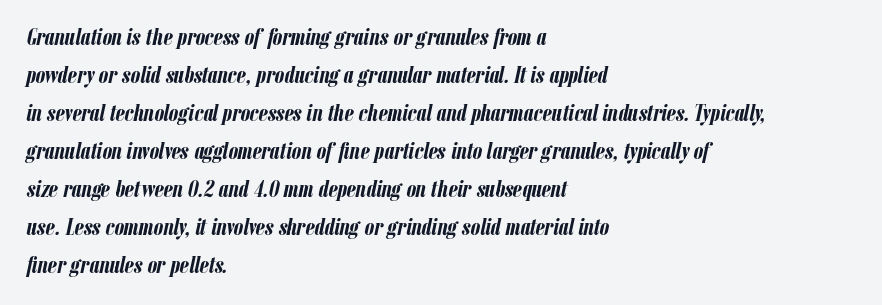
{"italic": "yes", "lean": "right", "slant_degrees": 12, "bold": "yes", "underline": "no", "align": "left", "line_spacing": "normal", "line_spacing_ratio": 1.58, "letter_spacing": "normal", "letter_spacing_em": 0.0, "glyph_px": 24}
